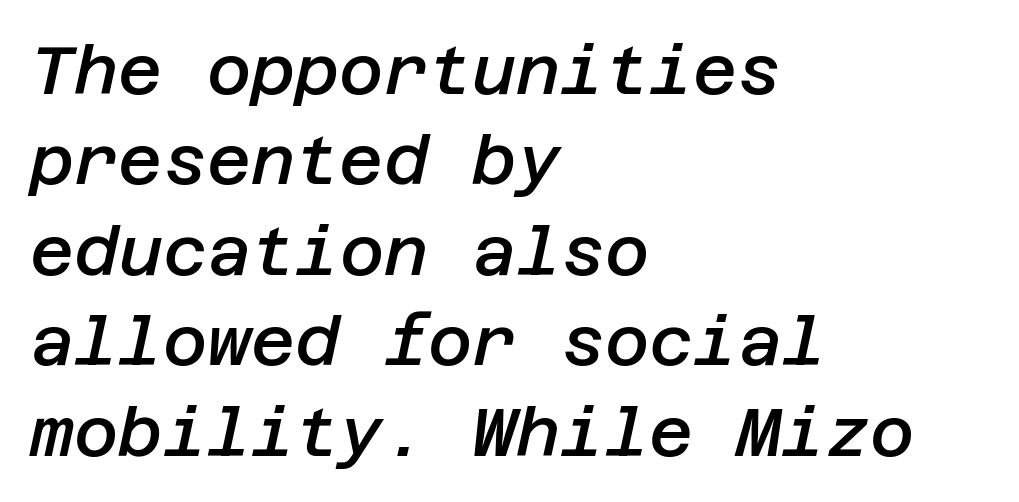
{"italic": "yes", "lean": "right", "slant_degrees": 12, "bold": "semi", "weight": "semibold", "width": "normal", "stroke_contrast": "low", "x_height": "large", "underline": "no", "align": "left", "line_spacing": "normal", "line_spacing_ratio": 1.33, "letter_spacing": "normal", "letter_spacing_em": 0.0, "glyph_px": 68}
